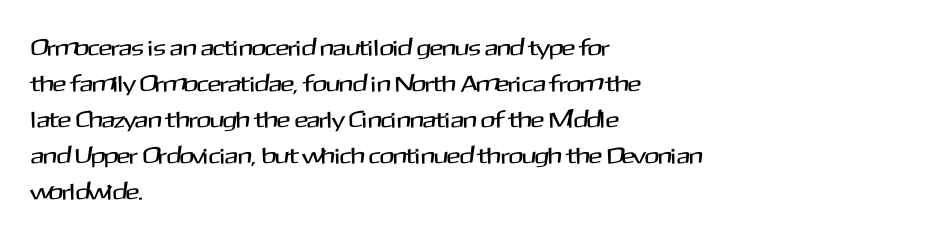
The passage shown has conventional tracking throughout. The axis of the letterforms is exactly vertical. In CSS terms this would be text-align: left. The area under the type is left untouched.
